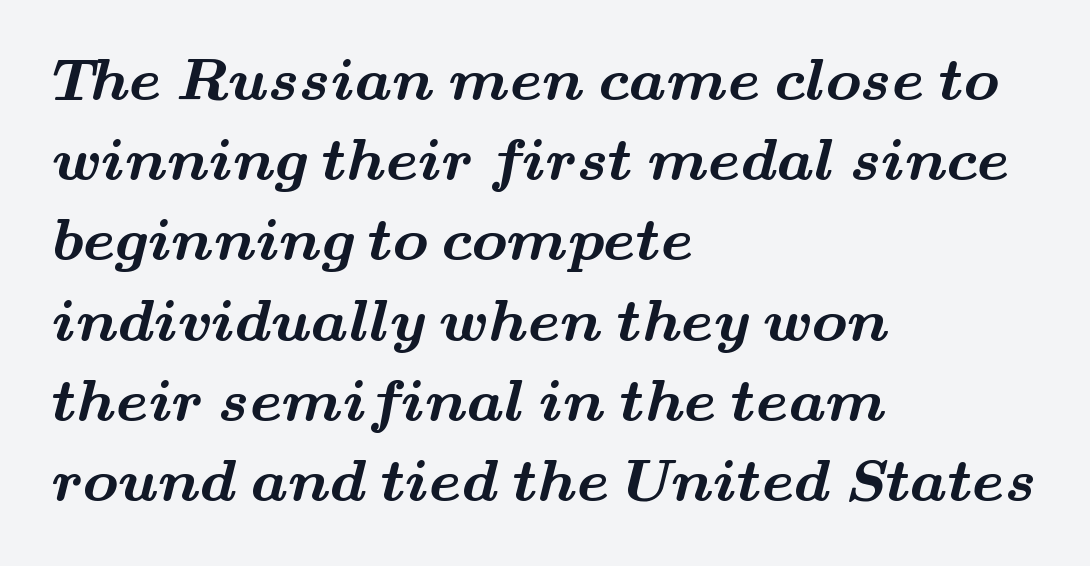
{"serif": "yes", "bold": "yes", "weight": "bold", "width": "wide", "stroke_contrast": "medium", "x_height": "small", "monospaced": "no", "underline": "no", "align": "left", "line_spacing": "normal", "line_spacing_ratio": 1.36, "letter_spacing": "normal", "letter_spacing_em": 0.0, "glyph_px": 59}
